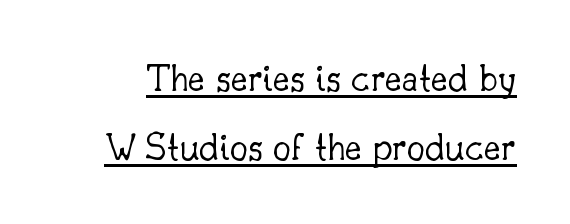
{"italic": "no", "bold": "no", "weight": "light", "width": "normal", "stroke_contrast": "low", "x_height": "small", "monospaced": "no", "underline": "yes", "line_spacing": "normal", "line_spacing_ratio": 1.69, "letter_spacing": "normal", "letter_spacing_em": 0.0, "glyph_px": 41}
